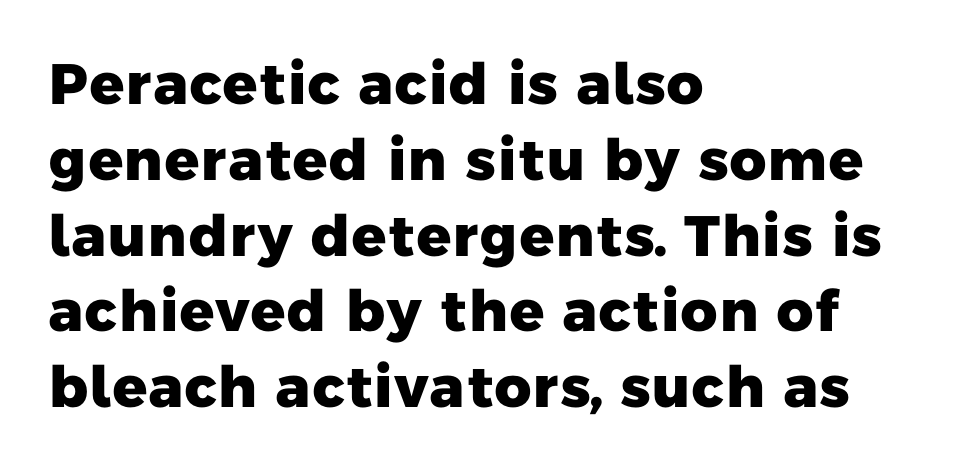
Q: Is the text bold? A: Yes.
Q: Is the typeface a serif or a sans-serif typeface? A: Sans-serif.
Q: Is the text underlined? A: No.
Q: How is the paragraph aligned? A: Left-aligned.
Q: Is the spacing between letters normal or unusually wide? A: Normal.
Q: Is the spacing between lines tight, normal or loose? A: Normal.
Q: Width (condensed, normal, or wide)? A: Normal.
Q: Stroke contrast? A: Low.
Q: x-height? A: Medium.
Q: Monospaced? A: No.
